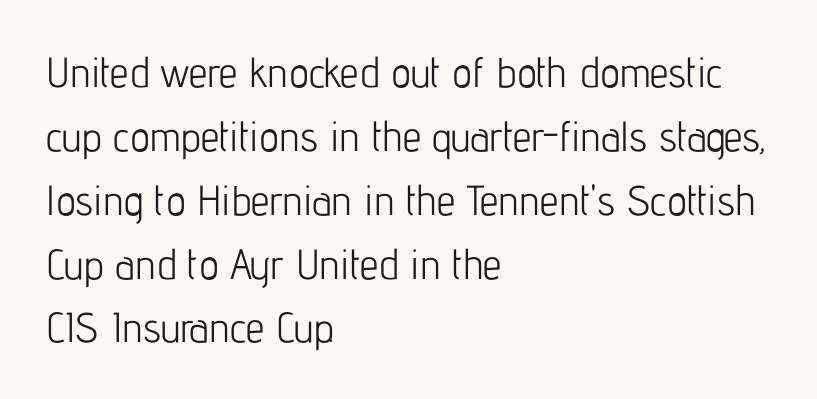
The image shows 42 px light, condensed sans-serif type, upright; set left-aligned, normal line spacing (1.52x), normal letter spacing, not underlined; low stroke contrast and a medium x-height.
